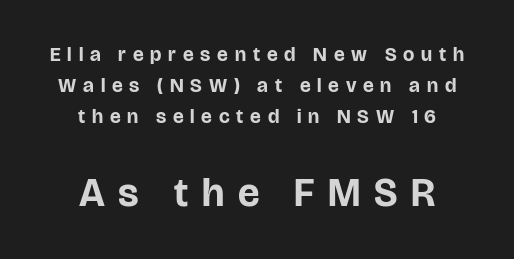
Note: smaller setting up top, larger setting below. Typographic density is high because the face is bold. The lines in this sample share a center point and differ in where they start and stop. Letter spacing: wide. The typography opts for an upright posture over an oblique one. Nope, no serifs anywhere on these letters.
